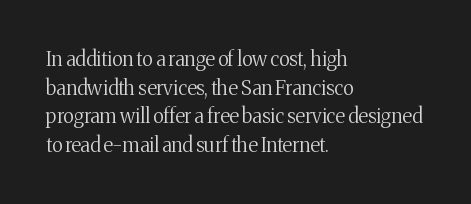
The image shows 20 px text type, upright; set left-aligned, normal line spacing (1.43x), normal letter spacing, not underlined.
